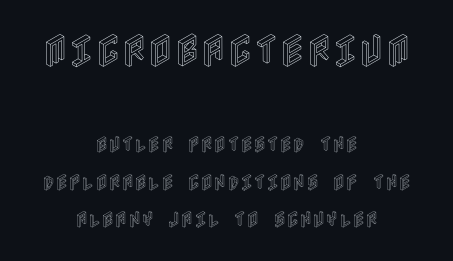
{"italic": "no", "width": "condensed", "x_height": "large", "underline": "no", "align": "center", "line_spacing": "loose", "line_spacing_ratio": 2.09, "letter_spacing": "normal", "letter_spacing_em": 0.0, "larger_block": "first", "size_ratio": 2.0, "glyph_px": 36}
